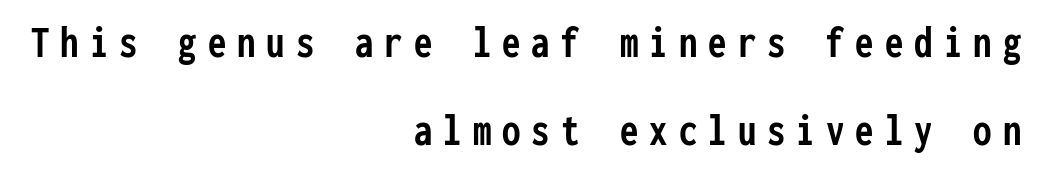
Grotesque or geometric, the face here clearly has no serifs. The zone under the glyphs is completely vacant. This is roman type, the default non-slanted kind. The rendering uses typewriter-style spacing with identical character cells. Thick stems and heavy bowls — unmistakably bold. Students, observe: this is what heavily led, spacious text looks like.
